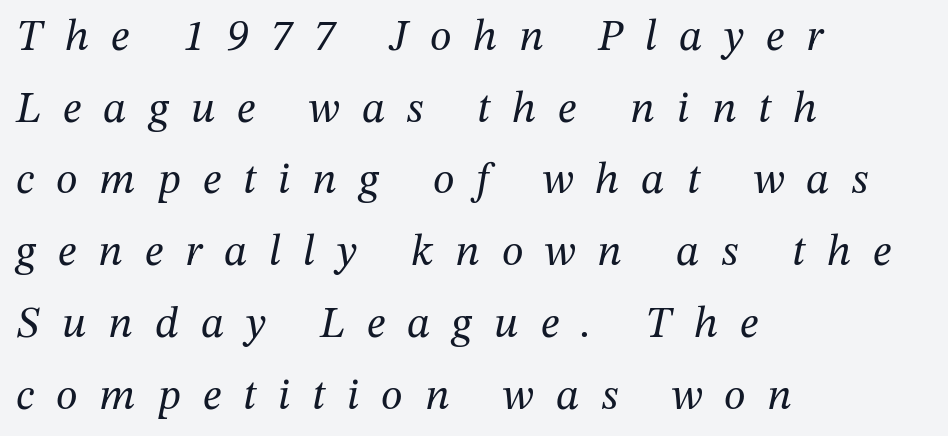
Q: Is the text bold? A: No.
Q: Is the text italic (slanted)? A: Yes, it leans right by about 12 degrees.
Q: Is the typeface a serif or a sans-serif typeface? A: Serif.
Q: Is the text underlined? A: No.
Q: How is the paragraph aligned? A: Left-aligned.
Q: Is the spacing between letters normal or unusually wide? A: Unusually wide.
Q: Is the spacing between lines tight, normal or loose? A: Normal.
Q: Width (condensed, normal, or wide)? A: Normal.
Q: Stroke contrast? A: Medium.
Q: x-height? A: Medium.
Q: Monospaced? A: No.
